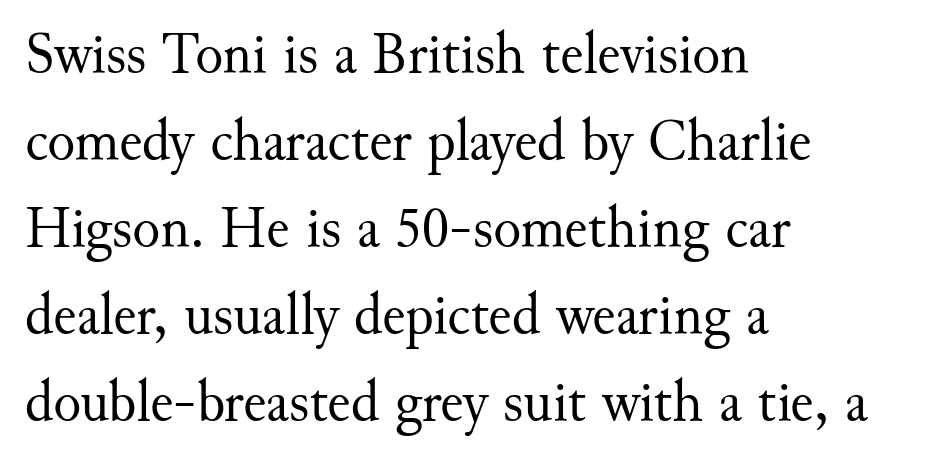
Q: Is the text bold? A: No.
Q: Is the text italic (slanted)? A: No, it is upright.
Q: Is the typeface a serif or a sans-serif typeface? A: Serif.
Q: Is the text underlined? A: No.
Q: How is the paragraph aligned? A: Left-aligned.
Q: Is the spacing between letters normal or unusually wide? A: Normal.
Q: Is the spacing between lines tight, normal or loose? A: Normal.
Q: Width (condensed, normal, or wide)? A: Normal.
Q: Stroke contrast? A: Medium.
Q: x-height? A: Small.
Q: Monospaced? A: No.
